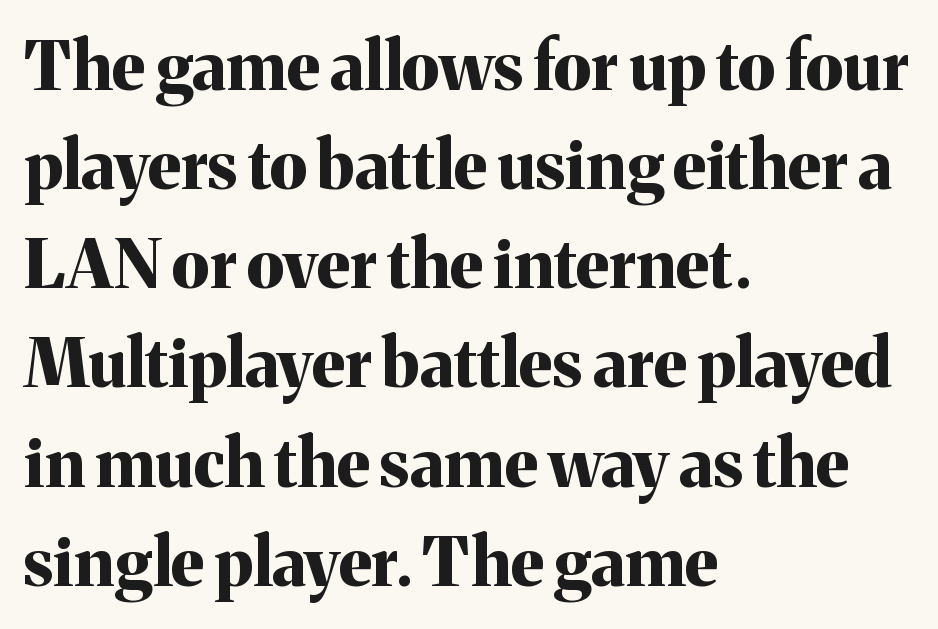
{"serif": "yes", "italic": "no", "bold": "yes", "weight": "bold", "width": "normal", "stroke_contrast": "medium", "x_height": "medium", "monospaced": "no", "underline": "no", "align": "left", "line_spacing": "normal", "line_spacing_ratio": 1.48, "letter_spacing": "normal", "letter_spacing_em": 0.0, "glyph_px": 67}
